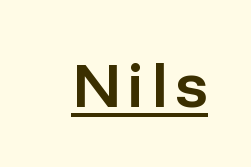
{"serif": "no", "italic": "no", "bold": "semi", "weight": "semibold", "width": "normal", "stroke_contrast": "low", "x_height": "medium", "monospaced": "no", "underline": "yes", "glyph_px": 63}
